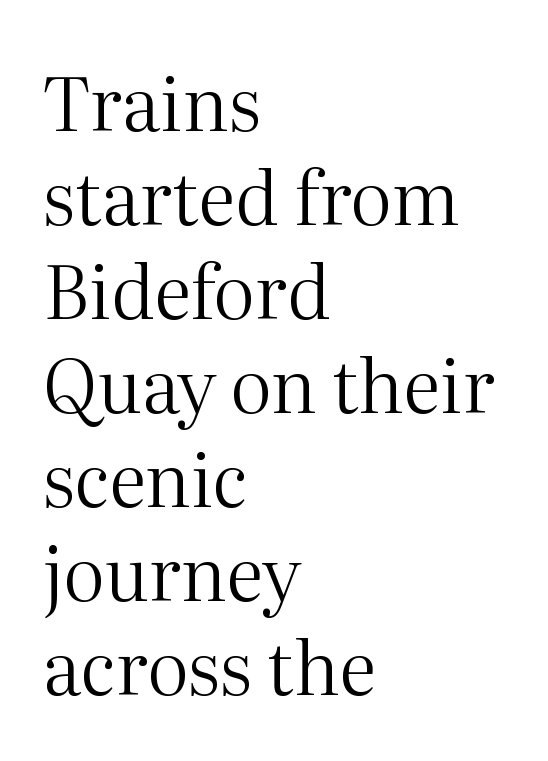
These lines are rendered in a variable-pitch font. The text block is weighted toward the left margin, trailing off unevenly rightward. The foot of each line stays bare and open. You could call the tracking neutral — neither tight nor loose. Is there much room between lines? A standard amount, neither cramped nor airy. No heavy texture on the line: the type isn't bold.
